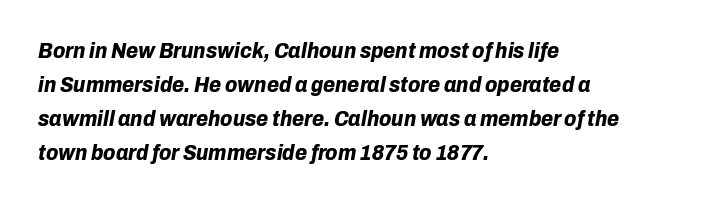
Q: Is the text bold? A: Yes.
Q: Is the text italic (slanted)? A: Yes, it leans right by about 10 degrees.
Q: Is the text underlined? A: No.
Q: How is the paragraph aligned? A: Left-aligned.
Q: Is the spacing between letters normal or unusually wide? A: Normal.
Q: Is the spacing between lines tight, normal or loose? A: Normal.
